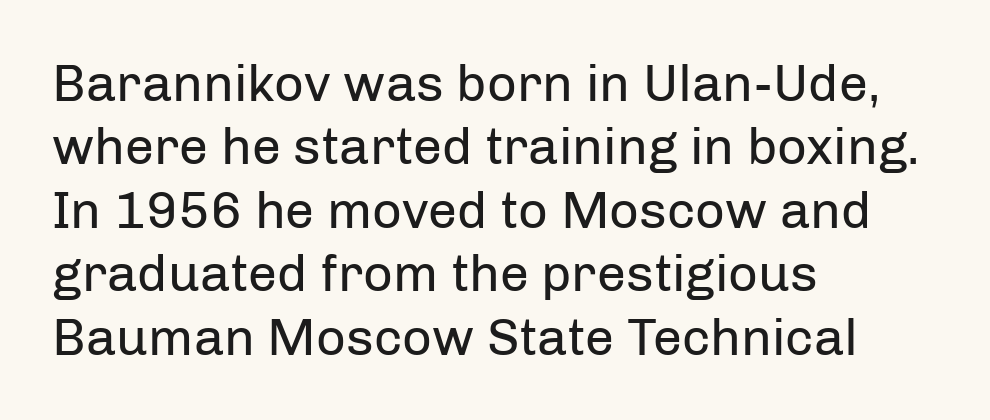
Q: Is the text bold? A: No.
Q: Is the text italic (slanted)? A: No, it is upright.
Q: Is the typeface a serif or a sans-serif typeface? A: Sans-serif.
Q: Is the text underlined? A: No.
Q: How is the paragraph aligned? A: Left-aligned.
Q: Is the spacing between letters normal or unusually wide? A: Normal.
Q: Width (condensed, normal, or wide)? A: Normal.
Q: Stroke contrast? A: Low.
Q: x-height? A: Medium.
Q: Monospaced? A: No.
